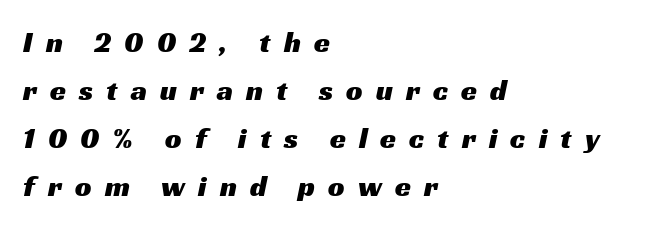
Q: Is the typeface a serif or a sans-serif typeface? A: Sans-serif.
Q: Is the text underlined? A: No.
Q: How is the paragraph aligned? A: Left-aligned.
Q: Is the spacing between letters normal or unusually wide? A: Unusually wide.
Q: Is the spacing between lines tight, normal or loose? A: Normal.
Q: Width (condensed, normal, or wide)? A: Wide.
Q: Stroke contrast? A: Medium.
Q: x-height? A: Medium.
Q: Monospaced? A: No.
